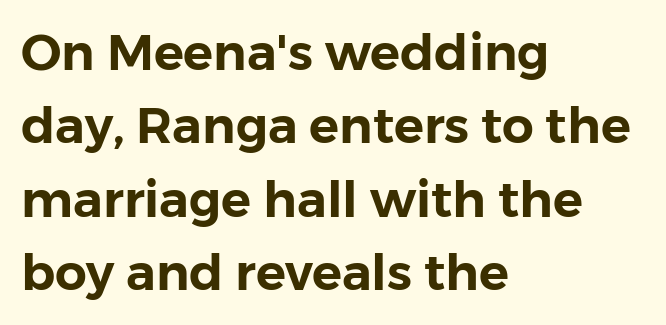
The image shows 50 px sans-serif type, upright; set left-aligned, normal line spacing (1.47x), normal letter spacing, not underlined; low stroke contrast and a medium x-height.
